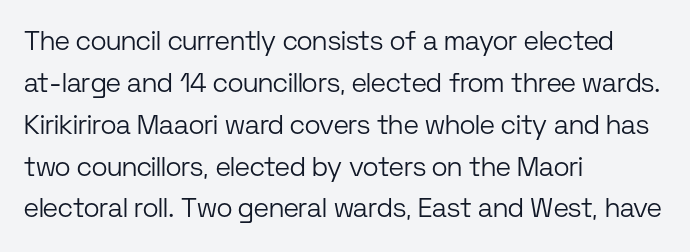
Anything drawn beneath the words? Only blank space. Each word holds together tightly as a unit, with standard inter-letter gaps. Each stroke keeps to a modest, everyday thickness or less. Normally led — the rows are evenly, conventionally spaced. In CSS terms this would be text-align: left. Does the lettering tilt? It doesn't — this is upright.
